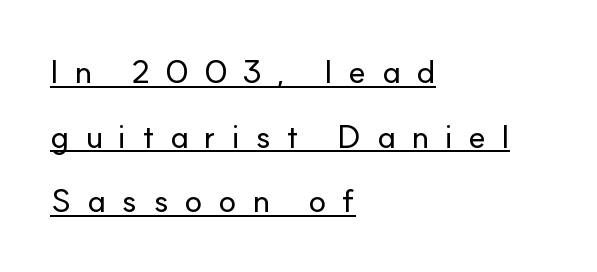
{"serif": "no", "italic": "no", "width": "normal", "stroke_contrast": "low", "x_height": "small", "monospaced": "no", "underline": "yes", "align": "left", "line_spacing": "loose", "line_spacing_ratio": 1.96, "letter_spacing": "wide", "letter_spacing_em": 0.47, "glyph_px": 33}
